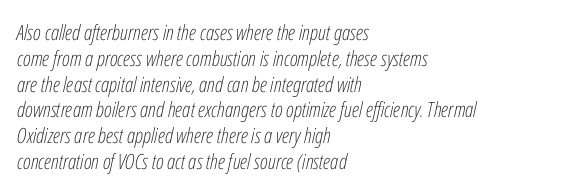
This sample uses an oblique cut, with every glyph tilted off the vertical. Think standard paragraph weight, or any step lighter than that. Honestly, there is no underline to notice here at all. The line texture is even and compact thanks to regular tracking.
